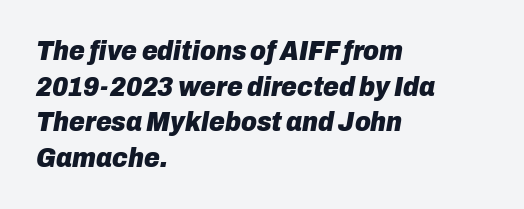
These lines sit exactly where default settings would place them. The zone under the glyphs is completely vacant. Notice how the stems are inclined rather than vertical — that's the hallmark of italics. This rendering leaves character spacing at its baseline value.
